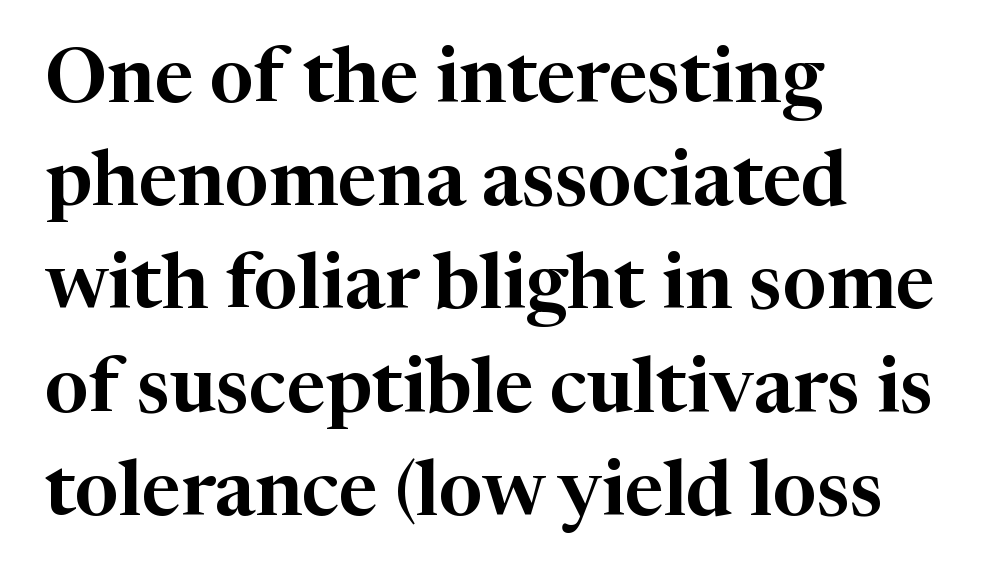
Q: Is the text italic (slanted)? A: No, it is upright.
Q: Is the typeface a serif or a sans-serif typeface? A: Serif.
Q: Is the text underlined? A: No.
Q: How is the paragraph aligned? A: Left-aligned.
Q: Is the spacing between letters normal or unusually wide? A: Normal.
Q: Is the spacing between lines tight, normal or loose? A: Normal.
Q: Width (condensed, normal, or wide)? A: Normal.
Q: Stroke contrast? A: High.
Q: x-height? A: Medium.
Q: Monospaced? A: No.
